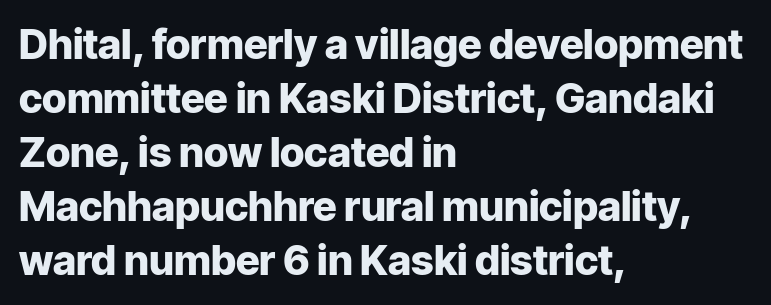
Q: Is the text bold? A: Yes.
Q: Is the text italic (slanted)? A: No, it is upright.
Q: Is the typeface a serif or a sans-serif typeface? A: Sans-serif.
Q: Is the text underlined? A: No.
Q: How is the paragraph aligned? A: Left-aligned.
Q: Is the spacing between letters normal or unusually wide? A: Normal.
Q: Is the spacing between lines tight, normal or loose? A: Normal.
Q: Width (condensed, normal, or wide)? A: Normal.
Q: Stroke contrast? A: Low.
Q: x-height? A: Medium.
Q: Monospaced? A: No.
